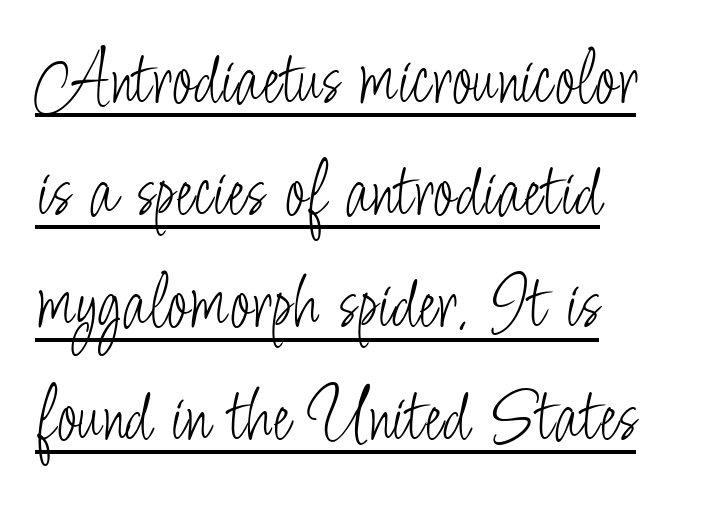
Which margin do the lines hug? The left one — the right edge is uneven. Reading down the column, the eye jumps a familiar distance to each next line. Is this a sans? Yes — the strokes have no serifs. Notice how a bar underscores the lettering throughout.
